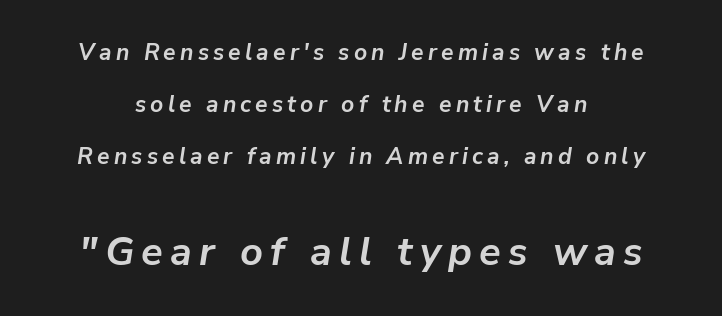
Q: Is the text bold? A: Yes.
Q: Is the text italic (slanted)? A: Yes, it leans right by about 9 degrees.
Q: Is the text underlined? A: No.
Q: Is the spacing between lines tight, normal or loose? A: Loose.
Q: Which block of text is set in a larger size, the first (top) or the second (bottom)? A: The second (bottom) one.
Q: Width (condensed, normal, or wide)? A: Normal.
Q: Stroke contrast? A: Low.
Q: x-height? A: Medium.
Q: Monospaced? A: No.
